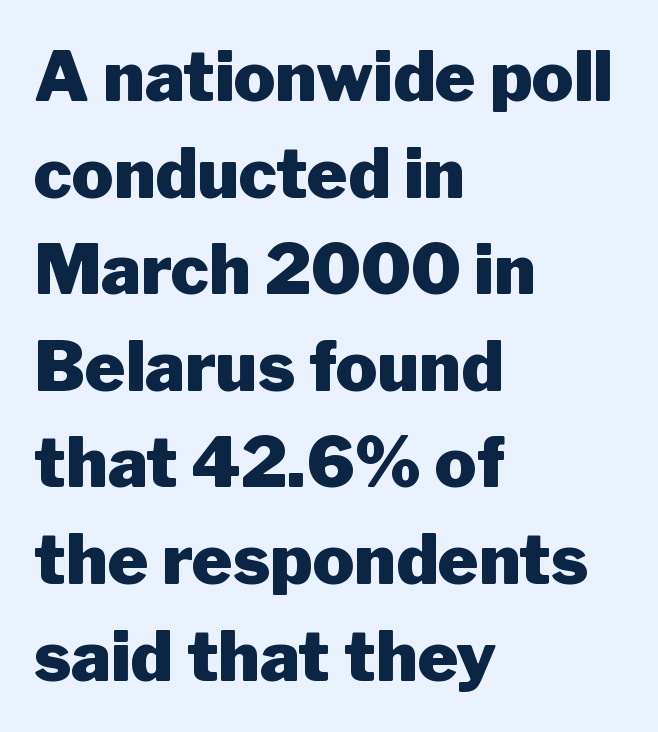
The space between consecutive lines is moderate. Note the varied advance widths — an 'i' is clearly narrower than an 'm'. Underlining? Definitely not there. The letters stand upright; this is a roman face.
